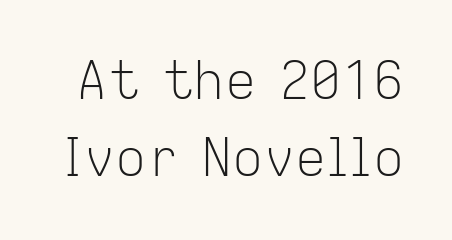
Q: Is the text bold? A: No.
Q: Is the text italic (slanted)? A: No, it is upright.
Q: Is the typeface a serif or a sans-serif typeface? A: Sans-serif.
Q: Is the text underlined? A: No.
Q: Is the spacing between letters normal or unusually wide? A: Normal.
Q: Is the spacing between lines tight, normal or loose? A: Normal.
Q: Width (condensed, normal, or wide)? A: Normal.
Q: Stroke contrast? A: Low.
Q: x-height? A: Medium.
Q: Monospaced? A: No.
